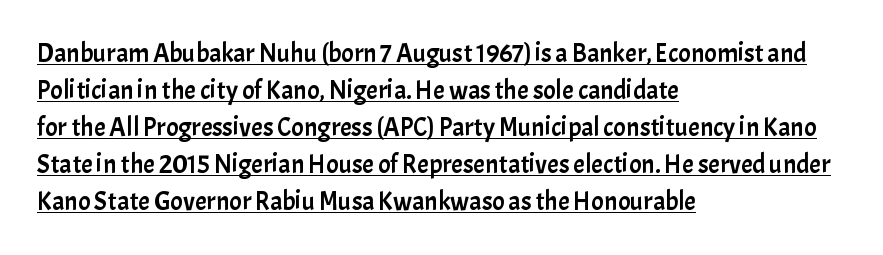
The image shows 26 px text type, upright; set left-aligned, normal line spacing (1.42x), normal letter spacing, underlined.
